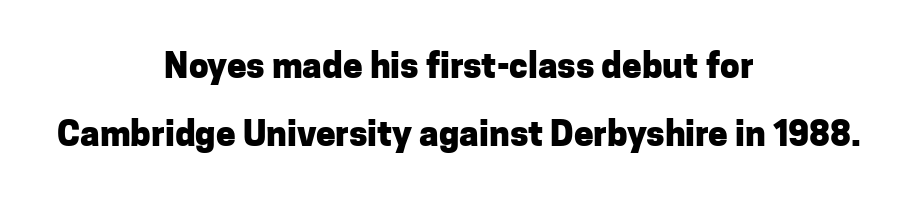
Q: Is the text bold? A: Yes.
Q: Is the text italic (slanted)? A: No, it is upright.
Q: Is the typeface a serif or a sans-serif typeface? A: Sans-serif.
Q: Is the text underlined? A: No.
Q: How is the paragraph aligned? A: Centered.
Q: Is the spacing between letters normal or unusually wide? A: Normal.
Q: Is the spacing between lines tight, normal or loose? A: Loose.
Q: Width (condensed, normal, or wide)? A: Normal.
Q: Stroke contrast? A: Low.
Q: x-height? A: Medium.
Q: Monospaced? A: No.
